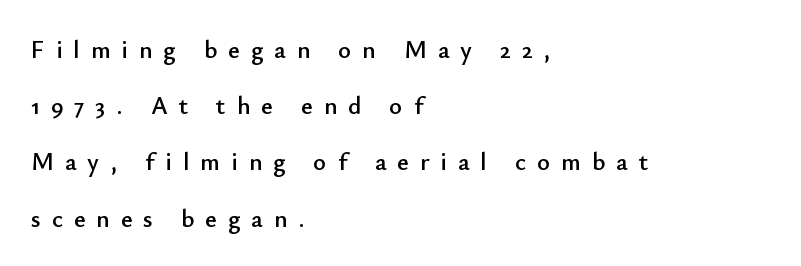
{"italic": "no", "underline": "no", "align": "left", "line_spacing": "loose", "line_spacing_ratio": 2.25, "letter_spacing": "wide", "letter_spacing_em": 0.44, "glyph_px": 25}
